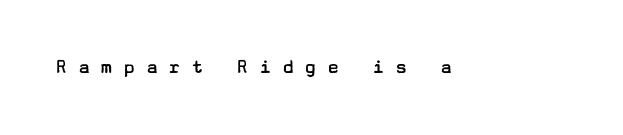
{"italic": "no", "bold": "no", "underline": "no", "letter_spacing": "wide", "letter_spacing_em": 0.48, "glyph_px": 21}
